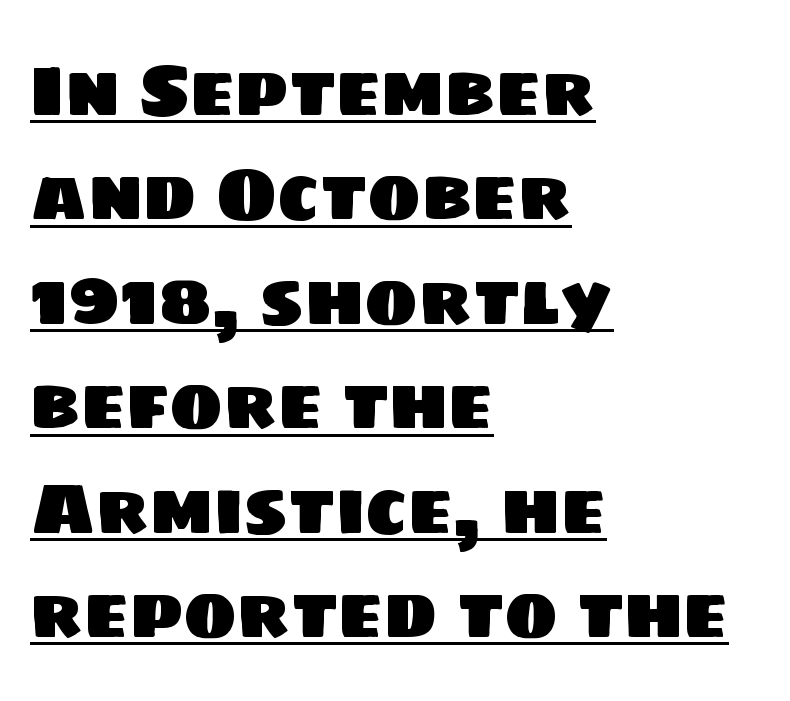
Q: Is the typeface a serif or a sans-serif typeface? A: Sans-serif.
Q: Is the text underlined? A: Yes.
Q: How is the paragraph aligned? A: Left-aligned.
Q: Is the spacing between letters normal or unusually wide? A: Normal.
Q: Is the spacing between lines tight, normal or loose? A: Normal.
Q: Width (condensed, normal, or wide)? A: Normal.
Q: Stroke contrast? A: Low.
Q: x-height? A: Large.
Q: Monospaced? A: No.
